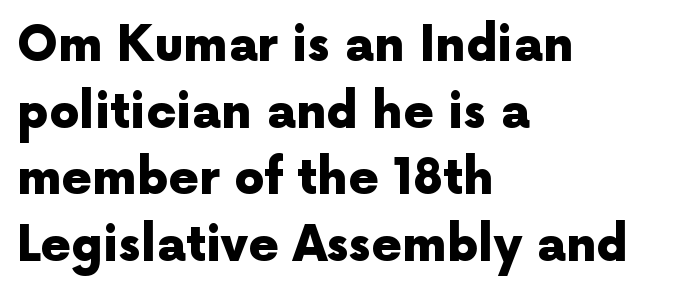
The image shows 48 px heavy sans-serif type, upright; set left-aligned, normal line spacing (1.39x), normal letter spacing, not underlined; a medium x-height.
